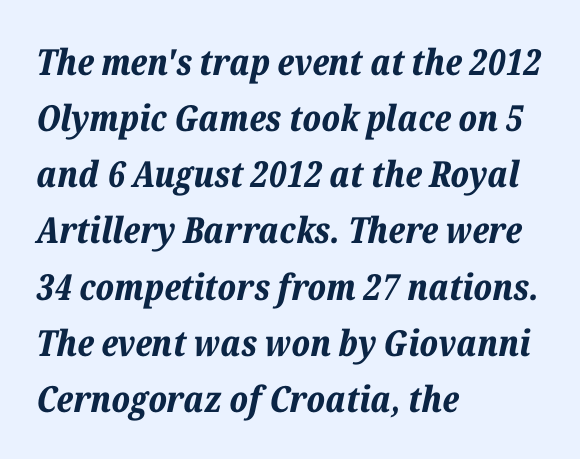
The image shows 36 px bold type, italic (leaning right); set left-aligned, normal line spacing (1.56x), normal letter spacing, not underlined; low stroke contrast and a medium x-height.
